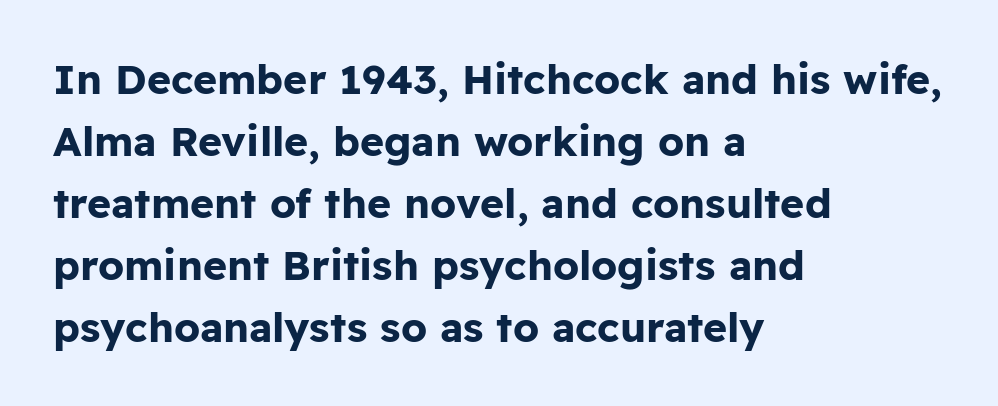
The image shows 41 px bold sans-serif type, upright; set left-aligned, normal line spacing (1.51x), normal letter spacing, not underlined; low stroke contrast and a medium x-height.
